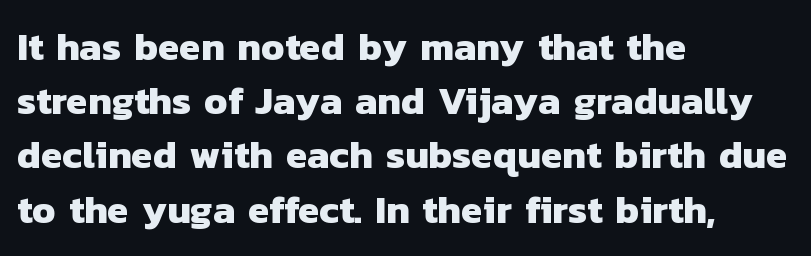
The image shows 39 px heavy sans-serif type; set left-aligned, normal line spacing (1.39x), normal letter spacing, not underlined; low stroke contrast and a medium x-height.
